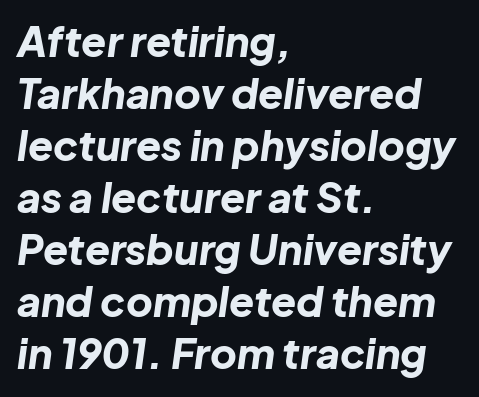
Q: Is the text bold? A: Yes.
Q: Is the text italic (slanted)? A: Yes, it leans right by about 8 degrees.
Q: Is the text underlined? A: No.
Q: How is the paragraph aligned? A: Left-aligned.
Q: Is the spacing between letters normal or unusually wide? A: Normal.
Q: Is the spacing between lines tight, normal or loose? A: Normal.
Q: Width (condensed, normal, or wide)? A: Normal.
Q: Stroke contrast? A: Low.
Q: x-height? A: Medium.
Q: Monospaced? A: No.
